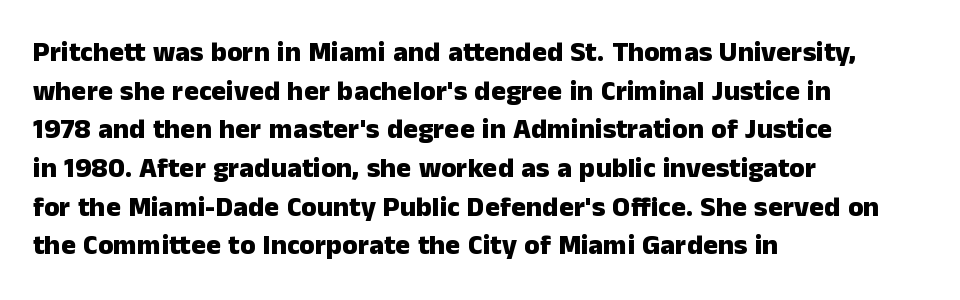
Where is the straight margin? On the left. Looks like regular typesetting: each glyph gets only the width it needs. The space between consecutive lines is moderate. Short note: letters normally spaced. These lines carry a lot of weight — the face is fully bold.
